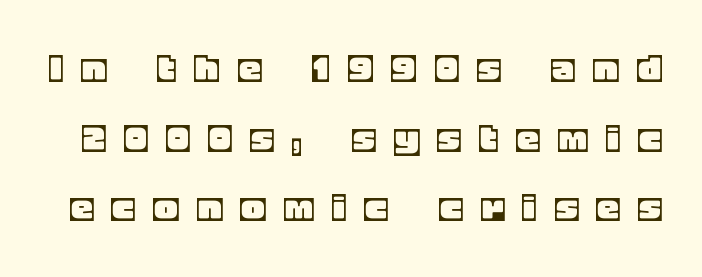
{"italic": "no", "width": "normal", "x_height": "large", "monospaced": "no", "underline": "no", "line_spacing": "normal", "line_spacing_ratio": 1.58, "letter_spacing": "wide", "letter_spacing_em": 0.46, "glyph_px": 44}
